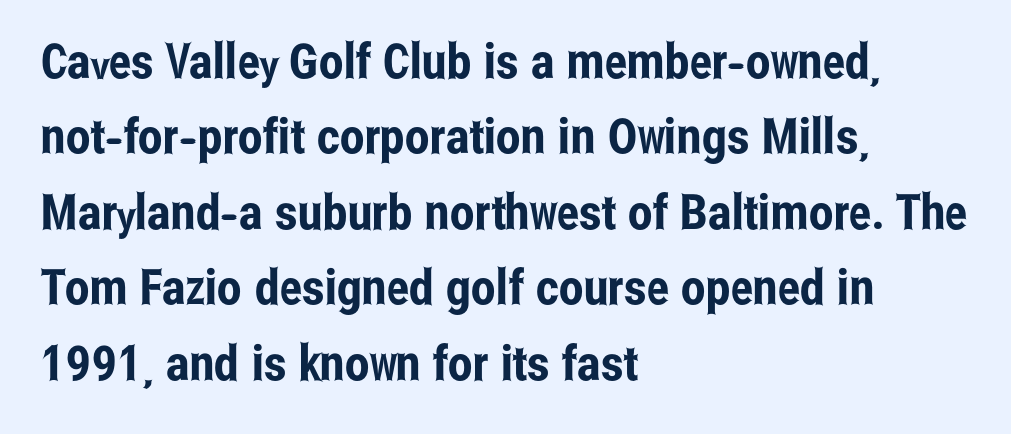
All the whitespace from short lines collects on the right. What kind of face is this? One without serifs — a sans. Every character sits straight up, as roman type does. Varying glyph widths throughout — classic text-font behaviour. In terms of leading, this rendering sits right in the middle.
